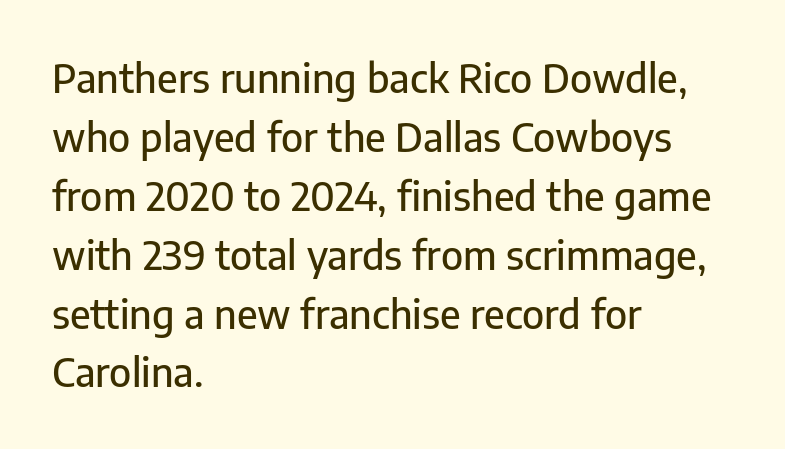
Q: Is the text italic (slanted)? A: No, it is upright.
Q: Is the typeface a serif or a sans-serif typeface? A: Sans-serif.
Q: Is the text underlined? A: No.
Q: How is the paragraph aligned? A: Left-aligned.
Q: Is the spacing between letters normal or unusually wide? A: Normal.
Q: Is the spacing between lines tight, normal or loose? A: Normal.
Q: Width (condensed, normal, or wide)? A: Normal.
Q: Stroke contrast? A: Low.
Q: x-height? A: Medium.
Q: Monospaced? A: No.
